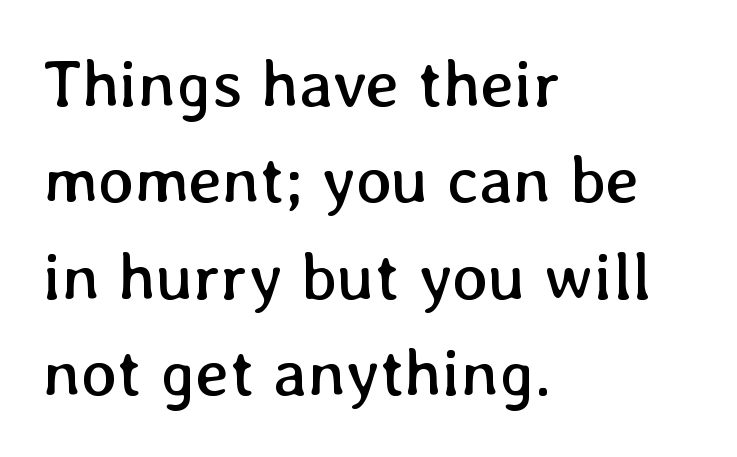
The image shows 67 px regular-weight type, upright; set left-aligned, normal line spacing (1.44x), normal letter spacing, not underlined; low stroke contrast and a medium x-height.
